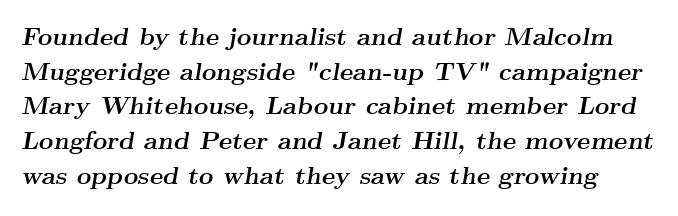
Q: Is the text bold? A: Yes.
Q: Is the text italic (slanted)? A: Yes, it leans right by about 9 degrees.
Q: Is the text underlined? A: No.
Q: Is the spacing between letters normal or unusually wide? A: Normal.
Q: Is the spacing between lines tight, normal or loose? A: Normal.
